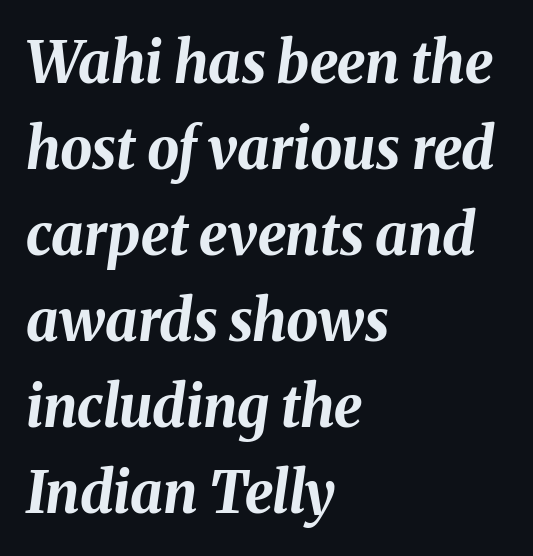
The image shows 57 px bold type, italic (leaning right); set left-aligned, normal line spacing (1.51x), normal letter spacing, not underlined; medium stroke contrast and a medium x-height.
